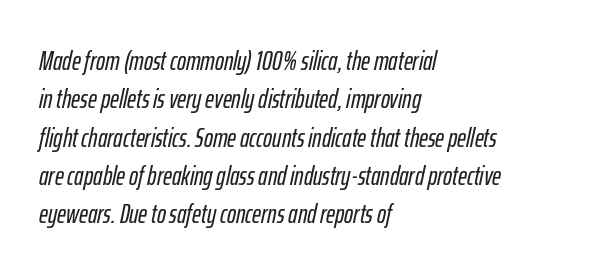
The image shows 27 px text type, italic (leaning right); set left-aligned, normal line spacing (1.42x), normal letter spacing, not underlined.
